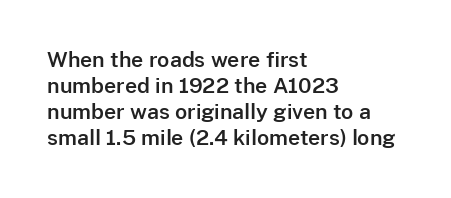
The image shows 21 px text type, upright; set left-aligned, line spacing 1.24x, normal letter spacing, not underlined.
